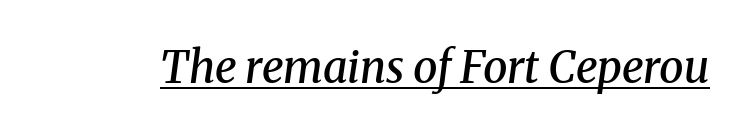
In terms of posture, this sample is oblique. Every word sits above its own underline. The letters are semibold — heavier than regular but short of a full bold. Serif or sans? Serif — the stroke terminals have little feet. Proportional: the letters do not fall into vertical columns.
